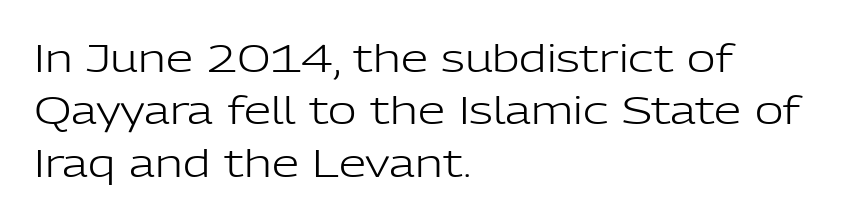
Does extra space separate the letters? No, they use regular spacing. A typesetter would mark this as roman, not italic. The line-height multiplier appears to be the usual default. This rendering features lettering with no underline.
